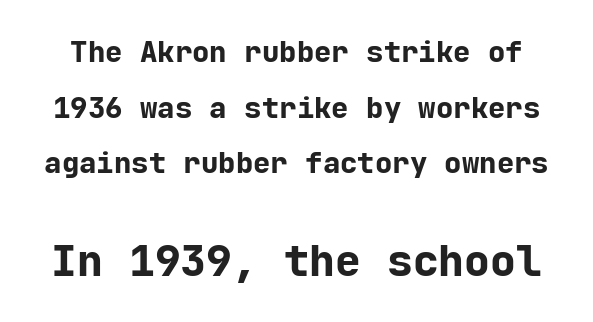
Q: Is the text bold? A: Yes.
Q: Is the text italic (slanted)? A: No, it is upright.
Q: Is the typeface a serif or a sans-serif typeface? A: Sans-serif.
Q: Is the text underlined? A: No.
Q: Is the spacing between letters normal or unusually wide? A: Normal.
Q: Is the spacing between lines tight, normal or loose? A: Loose.
Q: Which block of text is set in a larger size, the first (top) or the second (bottom)? A: The second (bottom) one.
Q: Width (condensed, normal, or wide)? A: Normal.
Q: Stroke contrast? A: Low.
Q: x-height? A: Medium.
Q: Monospaced? A: Yes.
